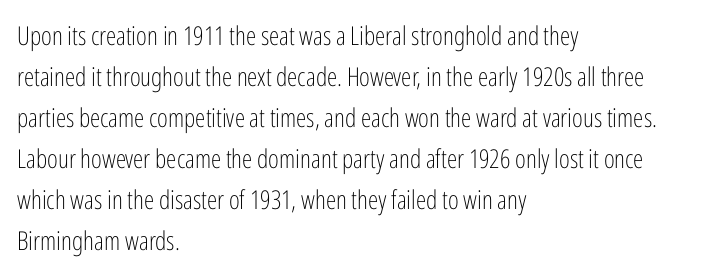
Q: Is the text bold? A: No.
Q: Is the text italic (slanted)? A: No, it is upright.
Q: Is the text underlined? A: No.
Q: How is the paragraph aligned? A: Left-aligned.
Q: Is the spacing between letters normal or unusually wide? A: Normal.
Q: Is the spacing between lines tight, normal or loose? A: Normal.
